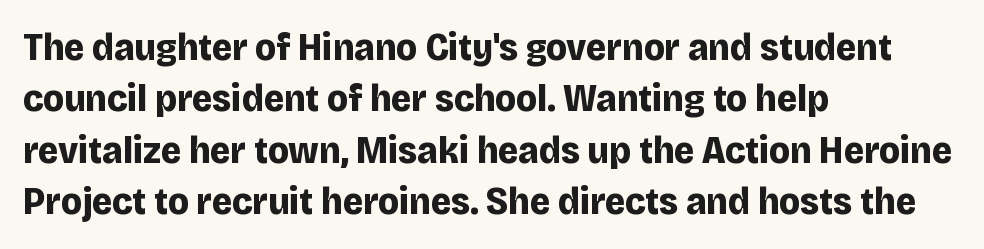
{"serif": "no", "italic": "no", "bold": "yes", "weight": "bold", "width": "normal", "stroke_contrast": "low", "x_height": "large", "monospaced": "no", "underline": "no", "align": "left", "line_spacing": "normal", "line_spacing_ratio": 1.32, "letter_spacing": "normal", "letter_spacing_em": 0.0, "glyph_px": 39}
